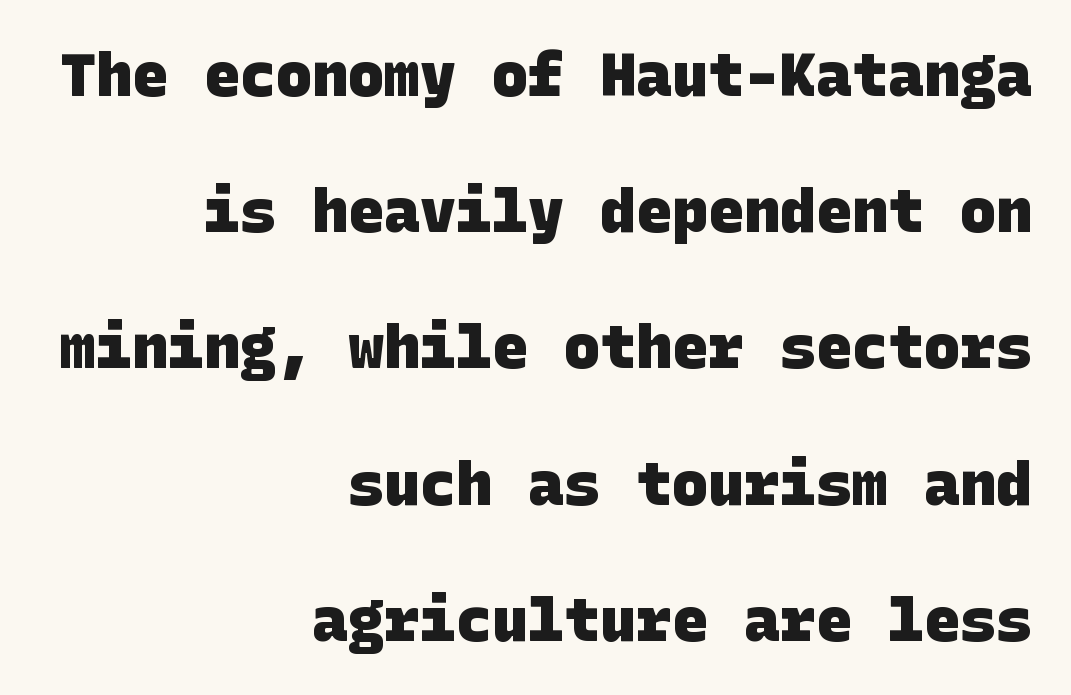
The image shows 60 px heavy sans-serif type; set right-aligned, loose line spacing (2.27x), normal letter spacing, not underlined; low stroke contrast and a large x-height.
